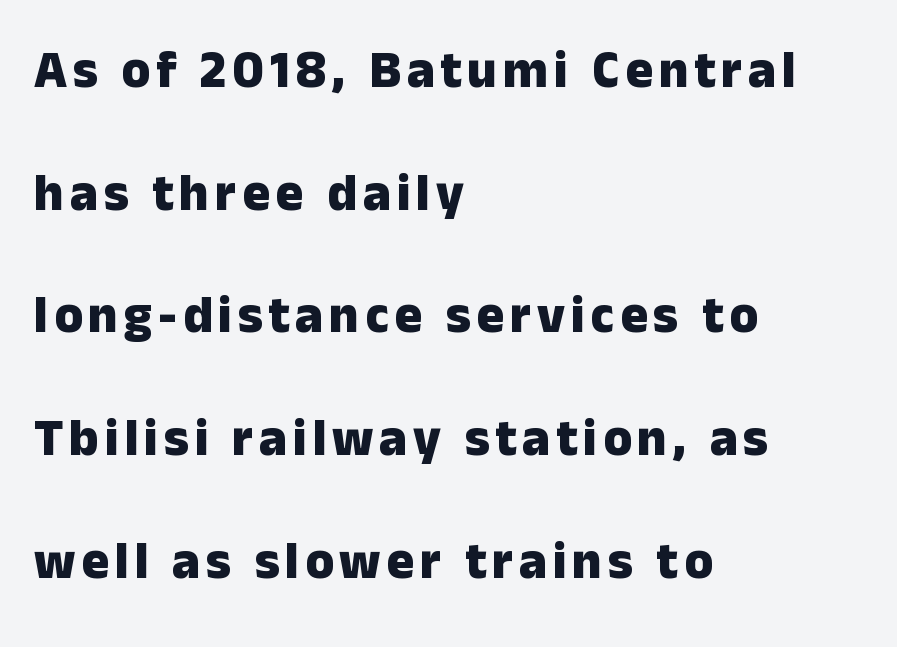
Q: Is the text bold? A: Yes.
Q: Is the text italic (slanted)? A: No, it is upright.
Q: Is the typeface a serif or a sans-serif typeface? A: Sans-serif.
Q: Is the text underlined? A: No.
Q: How is the paragraph aligned? A: Left-aligned.
Q: Is the spacing between lines tight, normal or loose? A: Loose.
Q: Width (condensed, normal, or wide)? A: Normal.
Q: Stroke contrast? A: Low.
Q: x-height? A: Medium.
Q: Monospaced? A: No.
